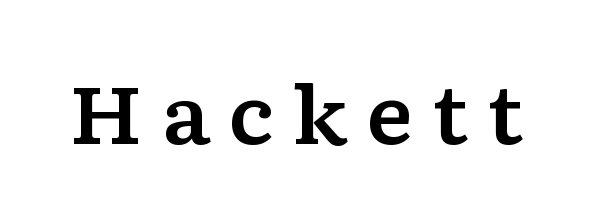
Q: Is the text italic (slanted)? A: No, it is upright.
Q: Is the typeface a serif or a sans-serif typeface? A: Serif.
Q: Is the text underlined? A: No.
Q: Is the spacing between letters normal or unusually wide? A: Unusually wide.
Q: Width (condensed, normal, or wide)? A: Wide.
Q: Stroke contrast? A: Low.
Q: x-height? A: Medium.
Q: Monospaced? A: No.
